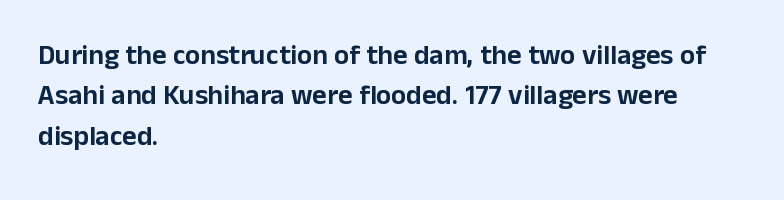
Characters remain perfectly vertical along every line. Varying glyph widths throughout — classic text-font behaviour. The face used here is a sans, in the tradition of grotesques and geometrics. Which margin do the lines hug? The left one — the right edge is uneven. Whoever set this chose a conventional vertical rhythm.
